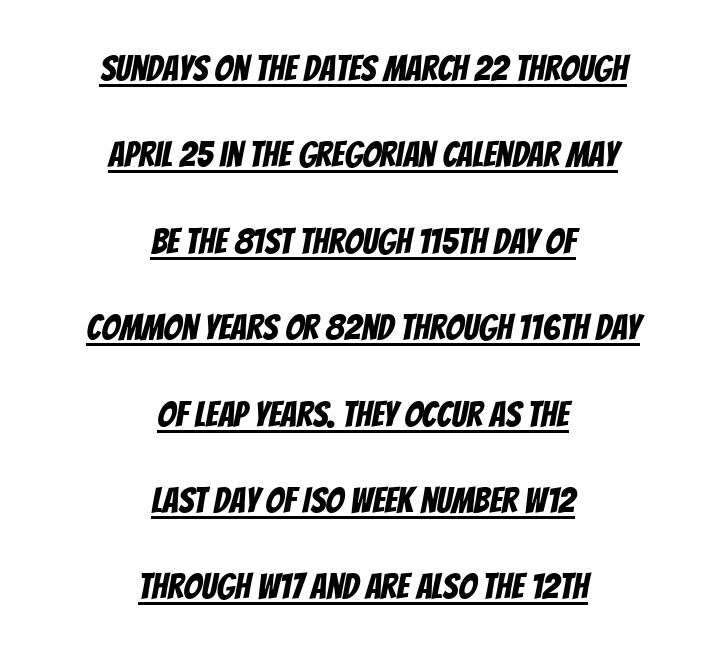
Q: Is the typeface a serif or a sans-serif typeface? A: Sans-serif.
Q: Is the text underlined? A: Yes.
Q: How is the paragraph aligned? A: Centered.
Q: Is the spacing between letters normal or unusually wide? A: Normal.
Q: Is the spacing between lines tight, normal or loose? A: Loose.
Q: Width (condensed, normal, or wide)? A: Condensed.
Q: Stroke contrast? A: Low.
Q: x-height? A: Large.
Q: Monospaced? A: No.
